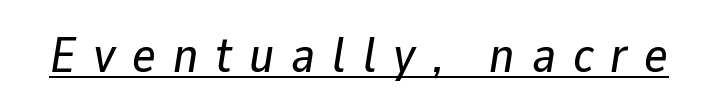
{"italic": "yes", "lean": "right", "slant_degrees": 9, "width": "normal", "stroke_contrast": "low", "x_height": "medium", "monospaced": "no", "underline": "yes", "letter_spacing": "wide", "letter_spacing_em": 0.34, "glyph_px": 50}
